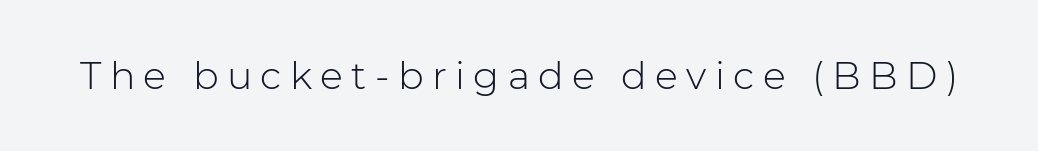
Lines of text with bare space underneath. Inter-character spacing is expanded well beyond the font's built-in metrics. These lines are rendered in a variable-pitch font. A roman cut, with each character standing at attention. The type family on display is of the sans-serif kind.
